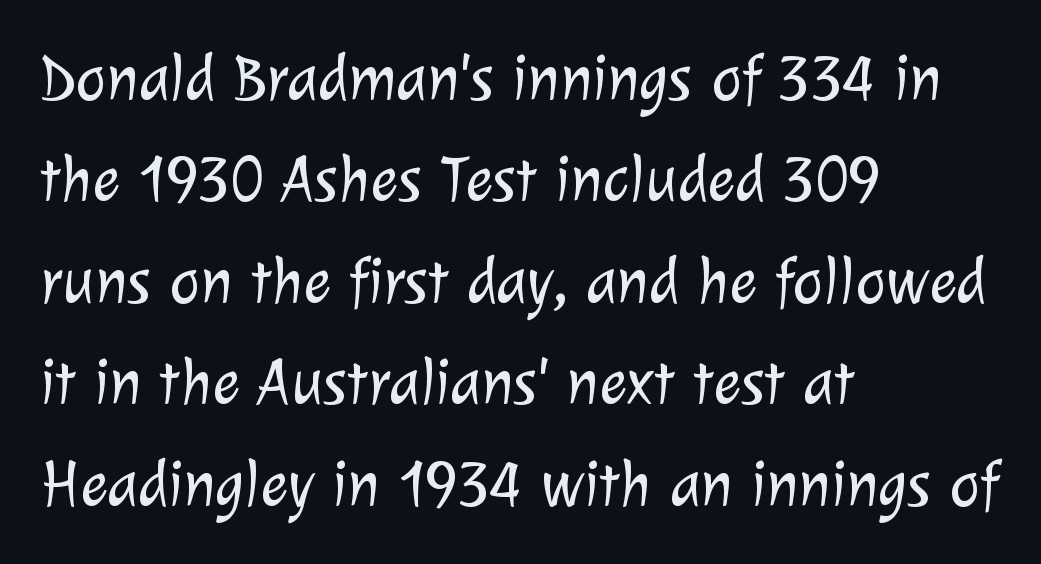
{"serif": "no", "bold": "no", "weight": "light", "width": "normal", "stroke_contrast": "low", "x_height": "medium", "monospaced": "no", "underline": "no", "align": "left", "line_spacing": "normal", "line_spacing_ratio": 1.56, "letter_spacing": "normal", "letter_spacing_em": 0.0, "glyph_px": 65}
